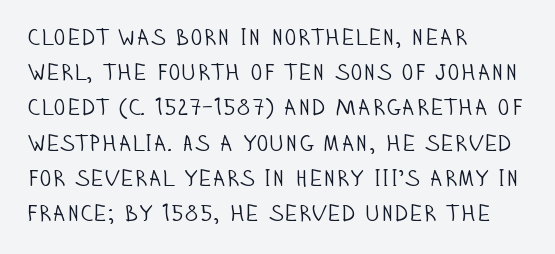
Q: Is the text bold? A: No.
Q: Is the text italic (slanted)? A: No, it is upright.
Q: Is the text underlined? A: No.
Q: How is the paragraph aligned? A: Left-aligned.
Q: Is the spacing between letters normal or unusually wide? A: Normal.
Q: Is the spacing between lines tight, normal or loose? A: Normal.
